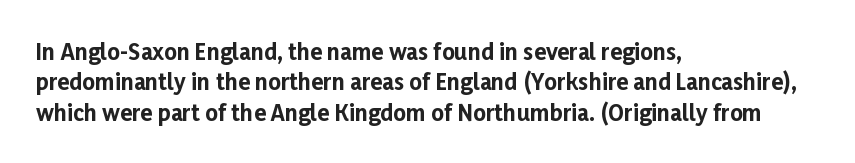
The image shows 22 px bold type, upright; set left-aligned, normal line spacing (1.38x), normal letter spacing, not underlined.
